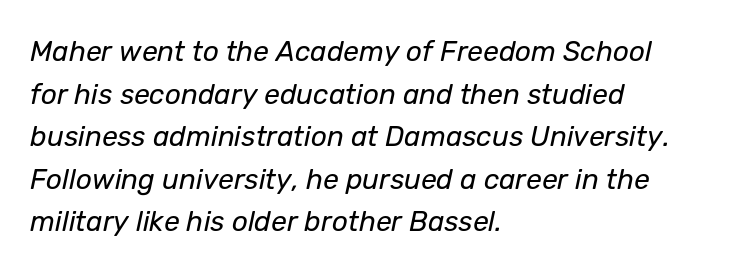
{"italic": "yes", "lean": "right", "slant_degrees": 12, "bold": "no", "weight": "regular", "width": "normal", "stroke_contrast": "low", "x_height": "medium", "monospaced": "no", "underline": "no", "align": "left", "line_spacing": "normal", "line_spacing_ratio": 1.52, "letter_spacing": "normal", "letter_spacing_em": 0.0, "glyph_px": 28}
